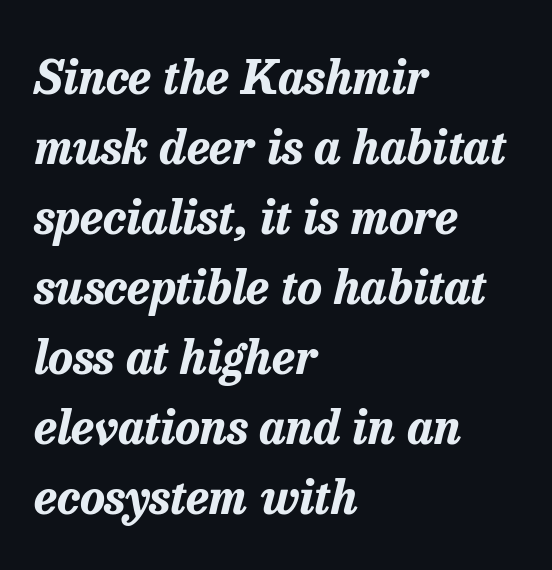
{"italic": "yes", "lean": "right", "slant_degrees": 13, "bold": "yes", "weight": "bold", "width": "normal", "stroke_contrast": "low", "x_height": "medium", "monospaced": "no", "underline": "no", "align": "left", "line_spacing": "normal", "line_spacing_ratio": 1.49, "letter_spacing": "normal", "letter_spacing_em": 0.0, "glyph_px": 47}
